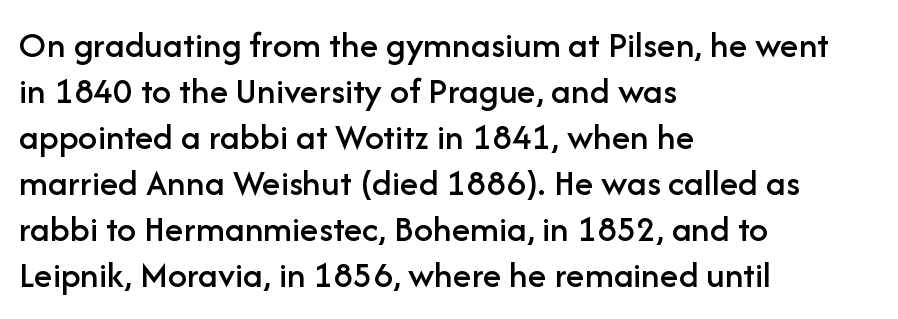
The image shows 38 px sans-serif type, upright; set left-aligned, line spacing 1.21x, normal letter spacing, not underlined; low stroke contrast and a medium x-height.
